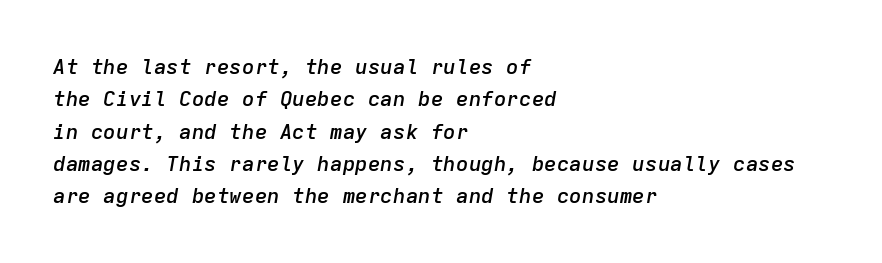
Q: Is the text bold? A: Semi-bold.
Q: Is the text italic (slanted)? A: Yes, it leans right by about 9 degrees.
Q: Is the text underlined? A: No.
Q: How is the paragraph aligned? A: Left-aligned.
Q: Is the spacing between letters normal or unusually wide? A: Normal.
Q: Is the spacing between lines tight, normal or loose? A: Normal.
